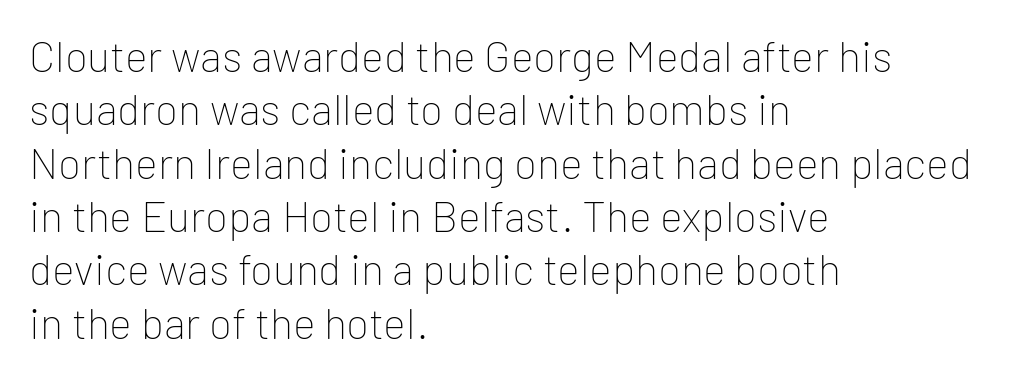
The image shows 43 px thin sans-serif type, upright; set left-aligned, line spacing 1.24x, normal letter spacing, not underlined; low stroke contrast and a medium x-height.
